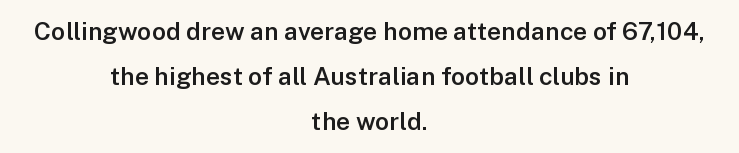
The image shows 25 px text type, upright; set centered, line spacing 1.81x, normal letter spacing, not underlined.
